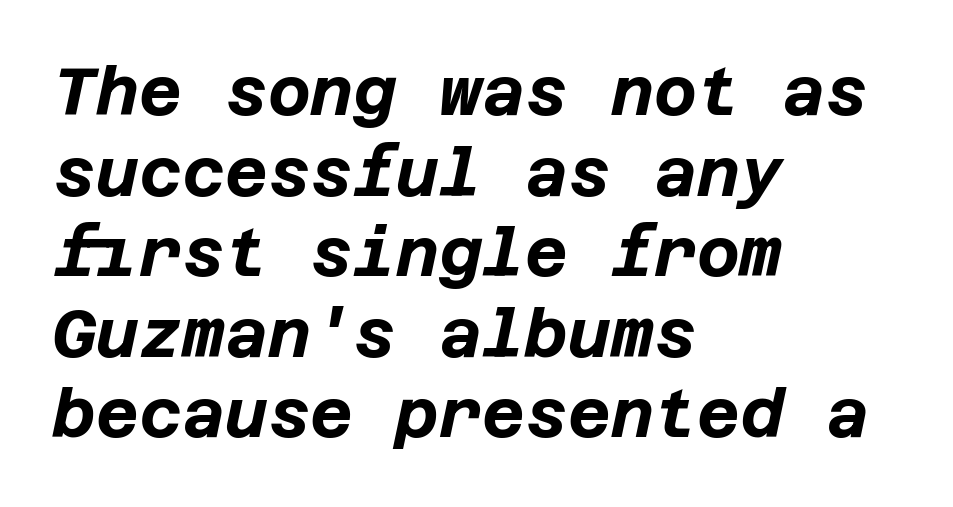
Q: Is the text bold? A: Yes.
Q: Is the text italic (slanted)? A: Yes, it leans right by about 12 degrees.
Q: Is the text underlined? A: No.
Q: How is the paragraph aligned? A: Left-aligned.
Q: Is the spacing between letters normal or unusually wide? A: Normal.
Q: Width (condensed, normal, or wide)? A: Normal.
Q: Stroke contrast? A: Low.
Q: x-height? A: Large.
